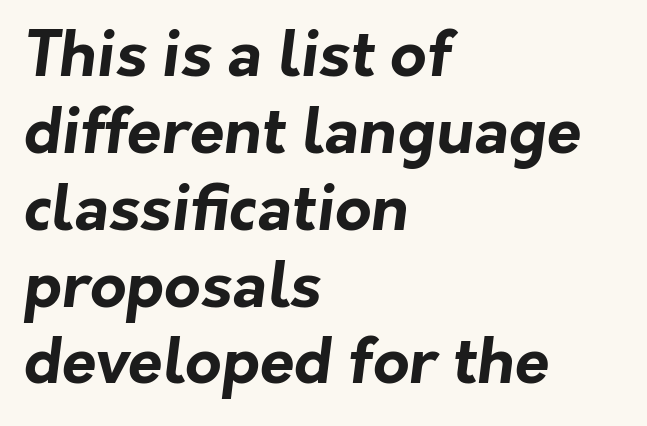
Q: Is the text bold? A: Yes.
Q: Is the typeface a serif or a sans-serif typeface? A: Sans-serif.
Q: Is the text underlined? A: No.
Q: How is the paragraph aligned? A: Left-aligned.
Q: Is the spacing between letters normal or unusually wide? A: Normal.
Q: Width (condensed, normal, or wide)? A: Normal.
Q: Stroke contrast? A: Low.
Q: x-height? A: Medium.
Q: Monospaced? A: No.
